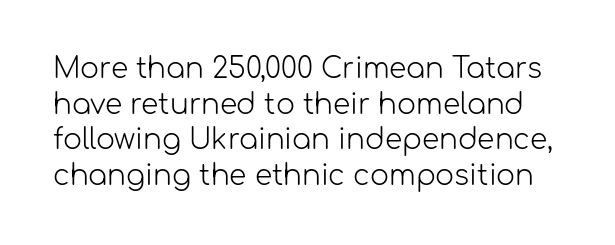
The specimen omits any rule beneath the text block's lines. Vertically, the passage feels balanced, rows spaced as you'd expect. No feet cap the strokes, marking this as sans-serif type. Varying glyph widths throughout — classic text-font behaviour.
